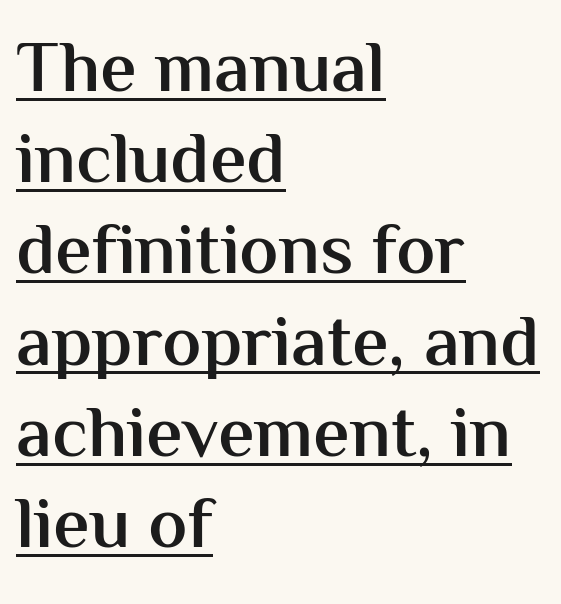
The typesetter chose a ragged-right arrangement here. Compared with undecorated copy, this sample adds a rule below the words. Proportional: the letters do not fall into vertical columns. Italic: no, the glyphs are upright roman. The type family on display is of the sans-serif kind.
